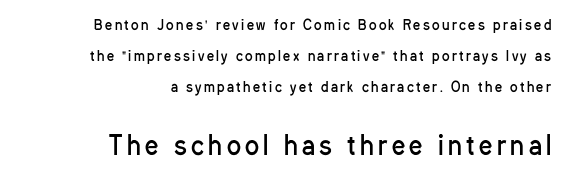
{"italic": "no", "bold": "no", "underline": "no", "align": "right", "line_spacing": "loose", "line_spacing_ratio": 2.2, "larger_block": "second", "size_ratio": 1.86, "glyph_px": 26}
